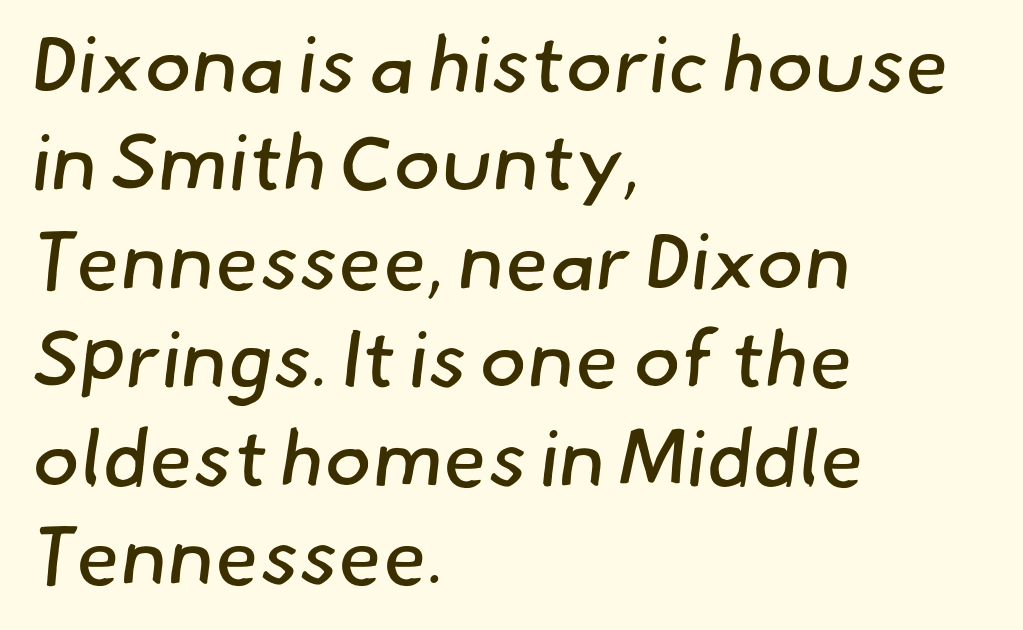
{"serif": "no", "bold": "no", "weight": "regular", "width": "normal", "stroke_contrast": "low", "x_height": "small", "monospaced": "no", "underline": "no", "align": "left", "line_spacing_ratio": 1.23, "letter_spacing": "normal", "letter_spacing_em": 0.0, "glyph_px": 80}
